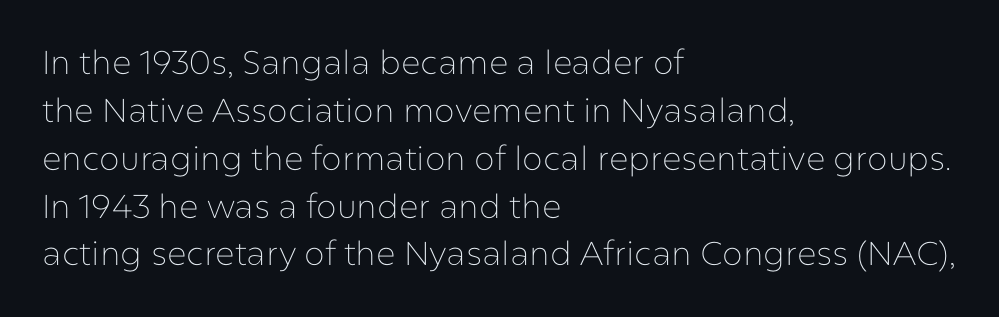
A classic flush-left, rag-right setting is used for this passage. The letterforms sit shoulder to shoulder at normal distance. Looks like regular typesetting: each glyph gets only the width it needs. A roman cut, with each character standing at attention. Check under the words: just untouched page.
